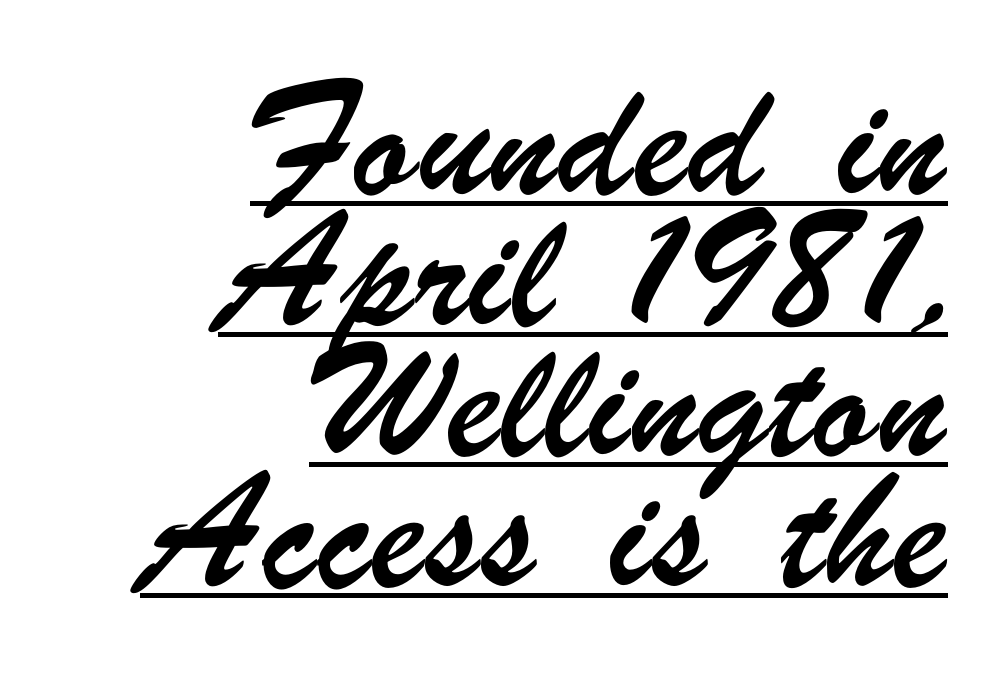
Q: Is the typeface a serif or a sans-serif typeface? A: Sans-serif.
Q: Is the text underlined? A: Yes.
Q: How is the paragraph aligned? A: Right-aligned.
Q: Is the spacing between letters normal or unusually wide? A: Normal.
Q: Width (condensed, normal, or wide)? A: Condensed.
Q: Stroke contrast? A: Low.
Q: x-height? A: Small.
Q: Monospaced? A: No.
